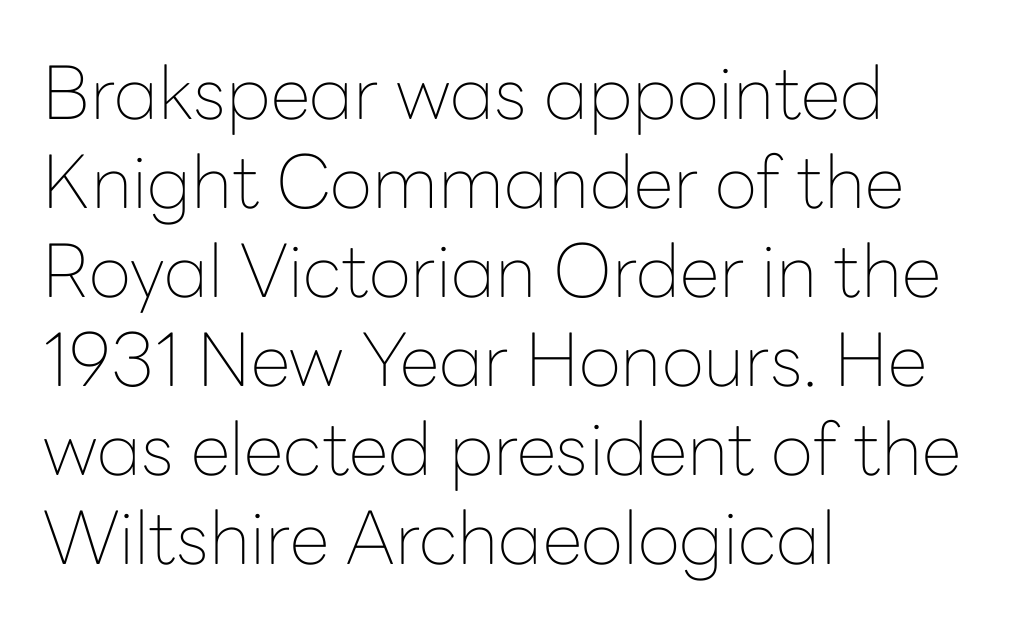
Q: Is the text bold? A: No.
Q: Is the text italic (slanted)? A: No, it is upright.
Q: Is the typeface a serif or a sans-serif typeface? A: Sans-serif.
Q: Is the text underlined? A: No.
Q: How is the paragraph aligned? A: Left-aligned.
Q: Is the spacing between letters normal or unusually wide? A: Normal.
Q: Width (condensed, normal, or wide)? A: Normal.
Q: Stroke contrast? A: Low.
Q: x-height? A: Medium.
Q: Monospaced? A: No.
